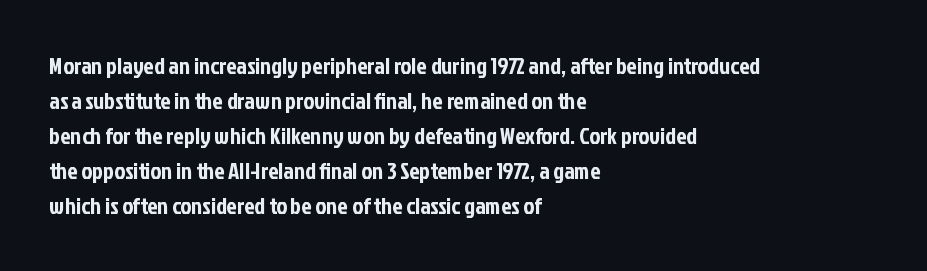
Q: Is the text italic (slanted)? A: No, it is upright.
Q: Is the text underlined? A: No.
Q: How is the paragraph aligned? A: Left-aligned.
Q: Is the spacing between letters normal or unusually wide? A: Normal.
Q: Is the spacing between lines tight, normal or loose? A: Normal.
